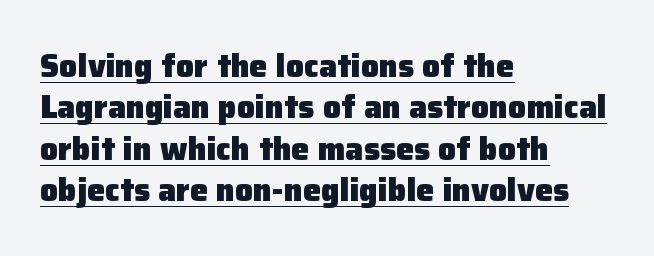
The image shows 32 px heavy sans-serif type, upright; set left-aligned, normal line spacing (1.29x), normal letter spacing, underlined; low stroke contrast and a medium x-height.
